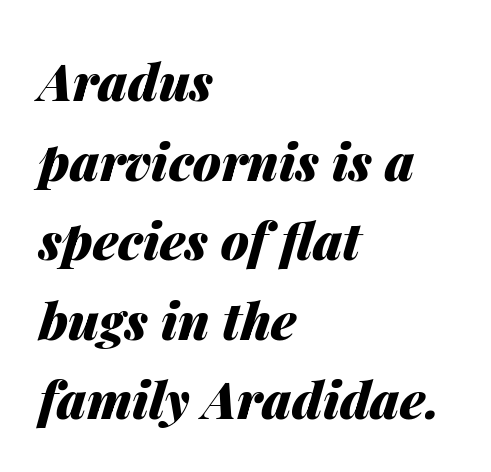
Q: Is the text bold? A: Yes.
Q: Is the text italic (slanted)? A: Yes, it leans right by about 14 degrees.
Q: Is the text underlined? A: No.
Q: How is the paragraph aligned? A: Left-aligned.
Q: Is the spacing between letters normal or unusually wide? A: Normal.
Q: Is the spacing between lines tight, normal or loose? A: Normal.
Q: Width (condensed, normal, or wide)? A: Normal.
Q: Stroke contrast? A: Medium.
Q: x-height? A: Medium.
Q: Monospaced? A: No.
